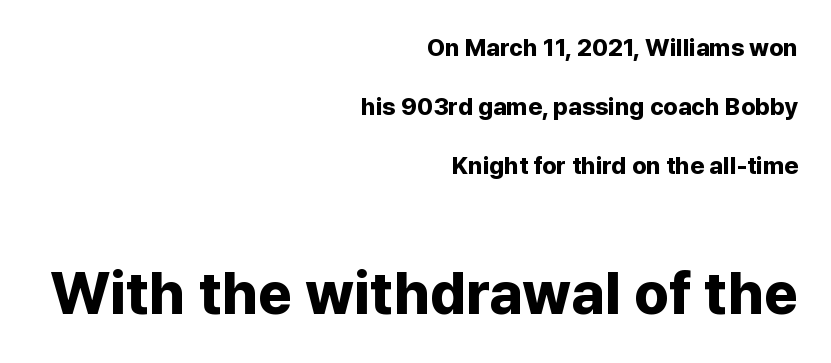
{"serif": "no", "italic": "no", "bold": "yes", "weight": "bold", "width": "normal", "stroke_contrast": "low", "x_height": "medium", "monospaced": "no", "underline": "no", "align": "right", "line_spacing": "loose", "line_spacing_ratio": 2.46, "letter_spacing": "normal", "letter_spacing_em": 0.0, "larger_block": "second", "size_ratio": 2.46, "glyph_px": 59}
